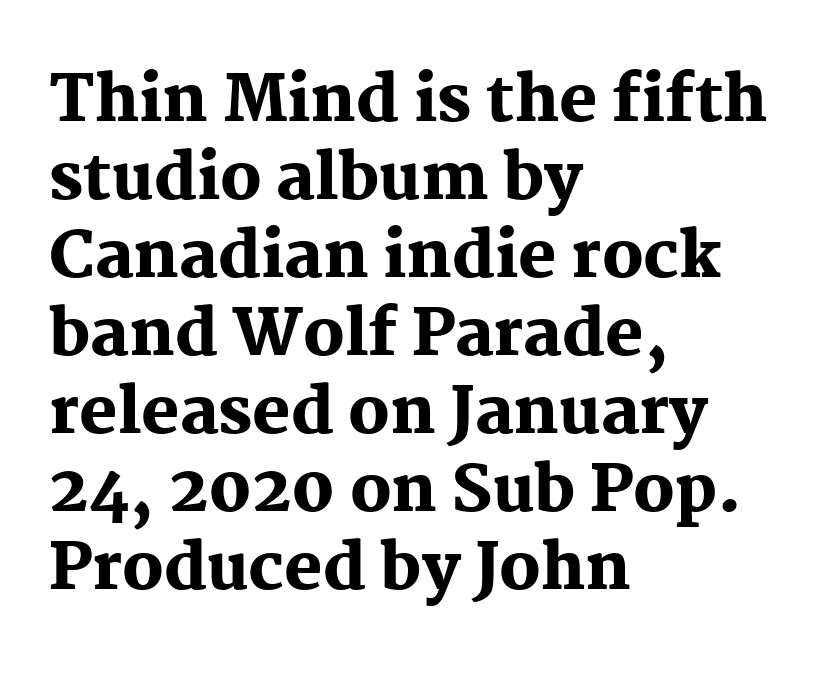
{"serif": "yes", "italic": "no", "bold": "yes", "weight": "heavy", "width": "normal", "stroke_contrast": "medium", "x_height": "medium", "monospaced": "no", "underline": "no", "align": "left", "line_spacing_ratio": 1.22, "letter_spacing": "normal", "letter_spacing_em": 0.0, "glyph_px": 64}
